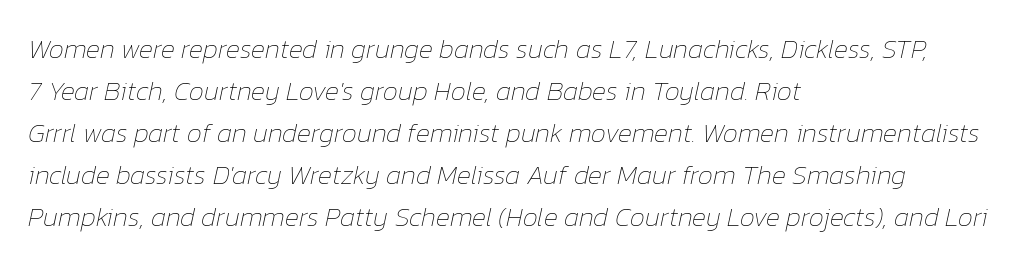
Characters are canted at an angle relative to the baseline's perpendicular. Caption: face not bold, strokes unweighted. Visually the block forms a straight wall on the left and a jagged coastline on the right. Each row of text sits above clean, open space. The gaps between neighbouring characters are ordinary and unremarkable. The designer left line spacing at the default.
